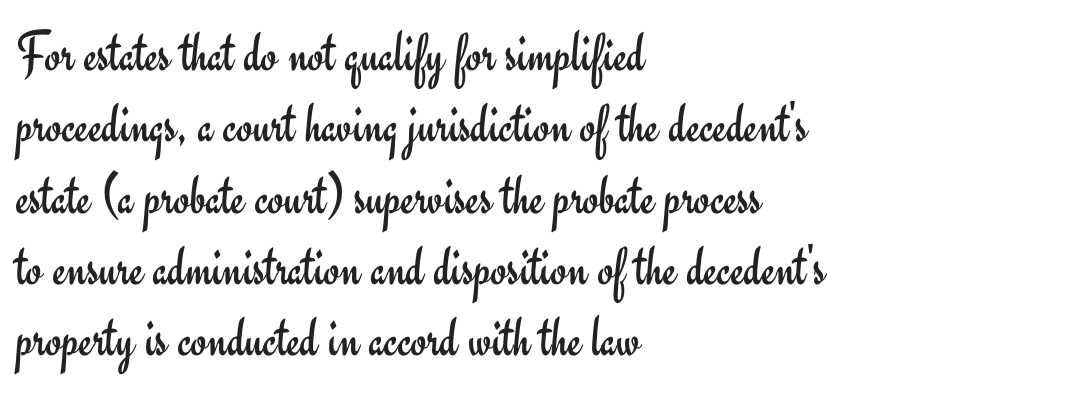
Character widths vary here, with narrow letters taking less room than wide ones. This is sans-serif lettering, the kind often seen on screens and signage. Short and long lines alike share a common starting point at left.
